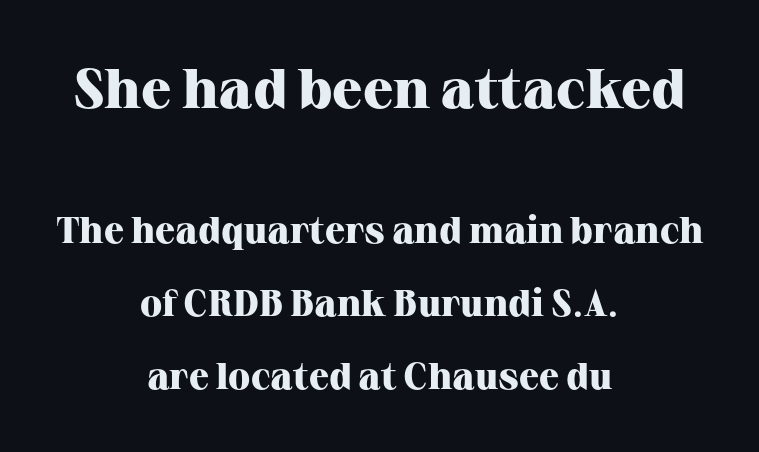
Q: Is the text bold? A: Yes.
Q: Is the text italic (slanted)? A: No, it is upright.
Q: Is the typeface a serif or a sans-serif typeface? A: Serif.
Q: Is the text underlined? A: No.
Q: How is the paragraph aligned? A: Centered.
Q: Is the spacing between letters normal or unusually wide? A: Normal.
Q: Is the spacing between lines tight, normal or loose? A: Loose.
Q: Which block of text is set in a larger size, the first (top) or the second (bottom)? A: The first (top) one.
Q: Width (condensed, normal, or wide)? A: Normal.
Q: Stroke contrast? A: High.
Q: x-height? A: Medium.
Q: Monospaced? A: No.
